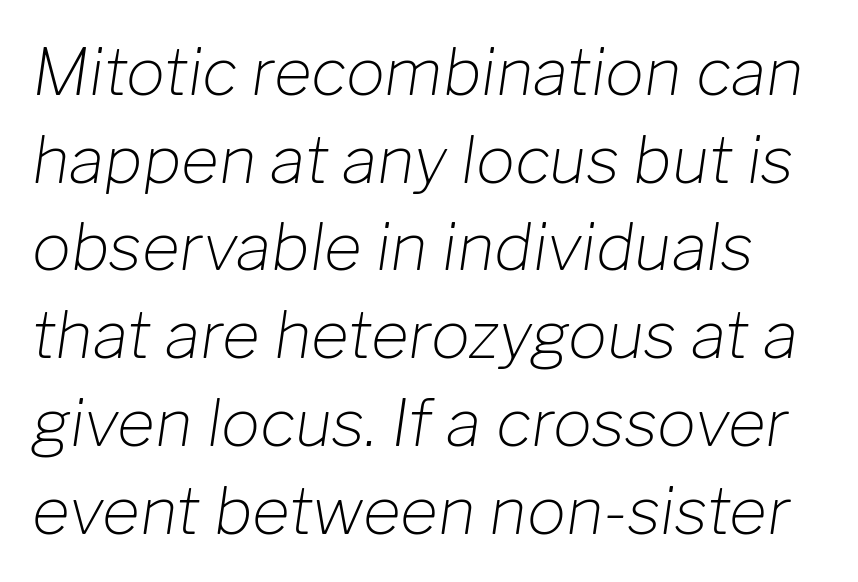
{"italic": "yes", "lean": "right", "slant_degrees": 8, "bold": "no", "weight": "light", "width": "normal", "stroke_contrast": "low", "x_height": "medium", "monospaced": "no", "underline": "no", "line_spacing": "normal", "line_spacing_ratio": 1.35, "letter_spacing": "normal", "letter_spacing_em": 0.0, "glyph_px": 65}
